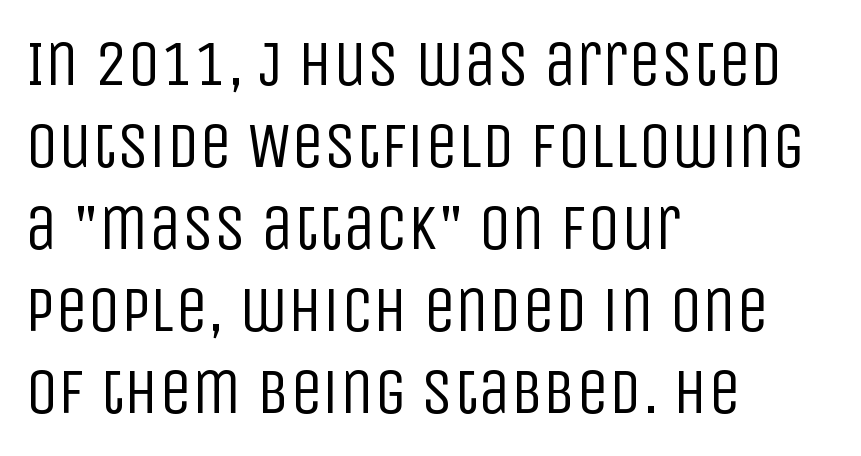
The image shows 65 px regular-weight, condensed sans-serif type, upright; set left-aligned, normal line spacing (1.26x), normal letter spacing, not underlined; low stroke contrast and a large x-height.
